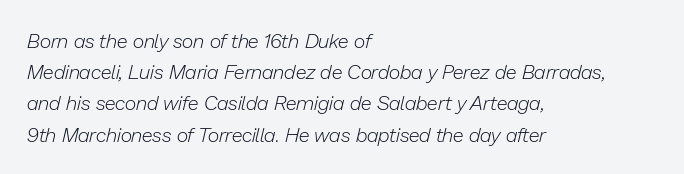
{"italic": "yes", "lean": "right", "slant_degrees": 13, "bold": "no", "underline": "no", "align": "left", "line_spacing": "normal", "line_spacing_ratio": 1.56, "letter_spacing": "normal", "letter_spacing_em": 0.0, "glyph_px": 20}
